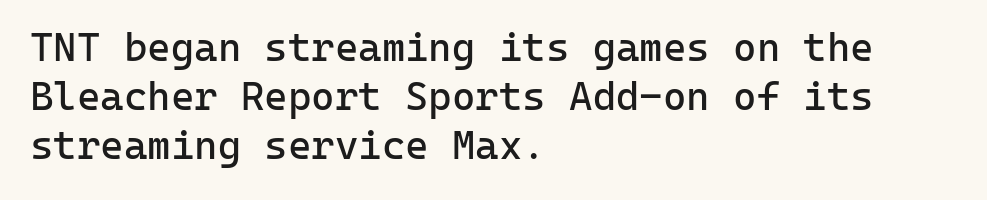
Visually the block forms a straight wall on the left and a jagged coastline on the right. Stroke mass is kept to a normal reading level or below. You could count columns in this text — the font is strictly monospaced. The words here are not underlined. Characters follow at the spacing the type designer built in.
